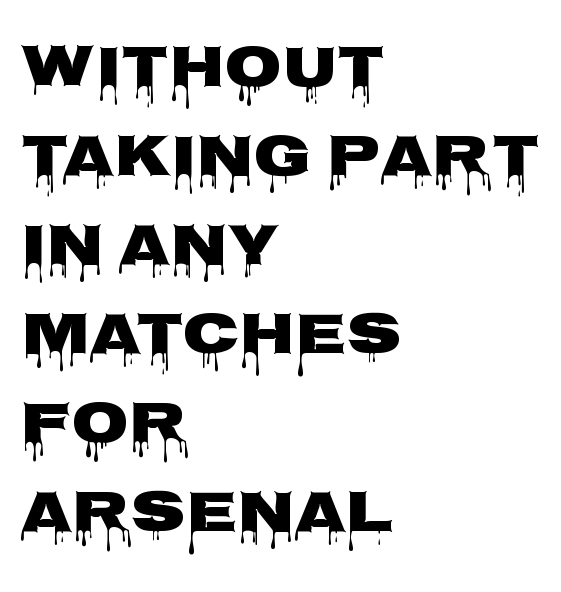
The image shows 59 px wide sans-serif type, upright; set left-aligned, normal line spacing (1.51x), normal letter spacing, not underlined; low stroke contrast and a large x-height.
